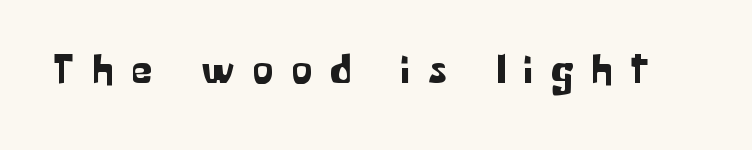
Q: Is the text italic (slanted)? A: No, it is upright.
Q: Is the typeface a serif or a sans-serif typeface? A: Sans-serif.
Q: Is the text underlined? A: No.
Q: Is the spacing between letters normal or unusually wide? A: Unusually wide.
Q: Width (condensed, normal, or wide)? A: Normal.
Q: Stroke contrast? A: Low.
Q: x-height? A: Medium.
Q: Monospaced? A: No.
